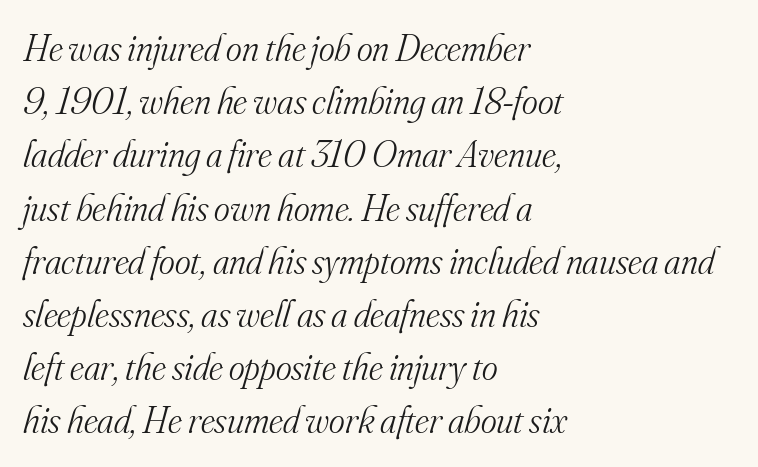
The image shows 38 px light serif type, italic (leaning right); set left-aligned, normal line spacing (1.4x), normal letter spacing, not underlined; medium stroke contrast and a small x-height.
